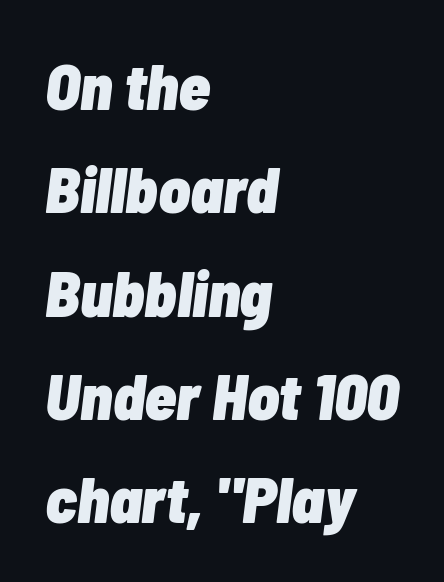
{"italic": "yes", "lean": "right", "slant_degrees": 7, "bold": "yes", "weight": "heavy", "width": "condensed", "stroke_contrast": "low", "x_height": "medium", "monospaced": "no", "underline": "no", "align": "left", "line_spacing": "normal", "line_spacing_ratio": 1.59, "letter_spacing": "normal", "letter_spacing_em": 0.0, "glyph_px": 65}
